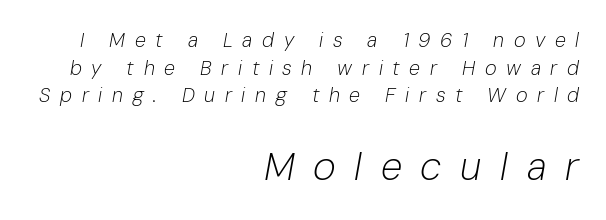
Q: Is the text bold? A: No.
Q: Is the text italic (slanted)? A: Yes, it leans right by about 10 degrees.
Q: Is the text underlined? A: No.
Q: How is the paragraph aligned? A: Right-aligned.
Q: Is the spacing between letters normal or unusually wide? A: Unusually wide.
Q: Is the spacing between lines tight, normal or loose? A: Normal.
Q: Which block of text is set in a larger size, the first (top) or the second (bottom)? A: The second (bottom) one.
Q: Width (condensed, normal, or wide)? A: Normal.
Q: Stroke contrast? A: Low.
Q: x-height? A: Medium.
Q: Monospaced? A: No.
